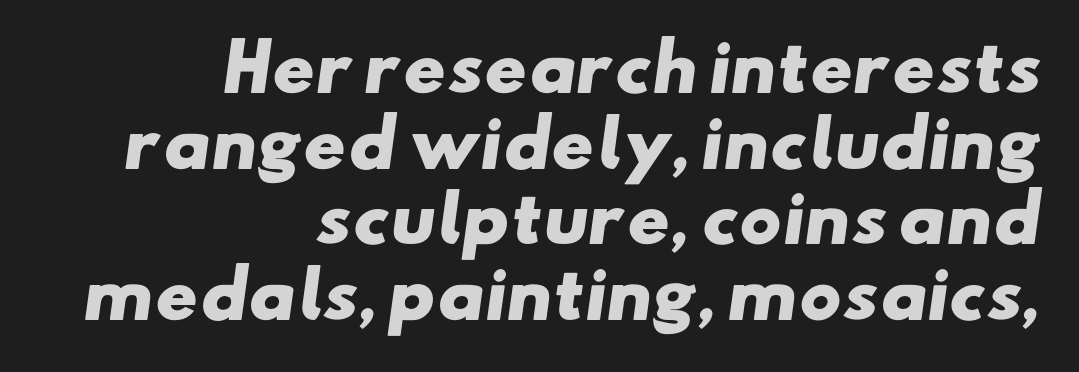
Q: Is the text bold? A: Yes.
Q: Is the typeface a serif or a sans-serif typeface? A: Sans-serif.
Q: Is the text underlined? A: No.
Q: How is the paragraph aligned? A: Right-aligned.
Q: Is the spacing between letters normal or unusually wide? A: Normal.
Q: Width (condensed, normal, or wide)? A: Wide.
Q: Stroke contrast? A: Low.
Q: x-height? A: Small.
Q: Monospaced? A: No.
